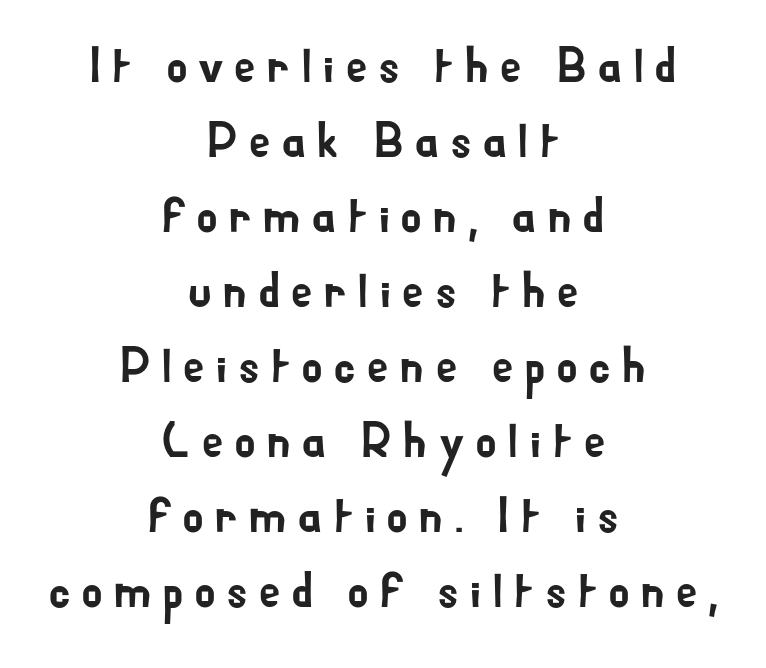
The gap between lines stays unmarked. The font family rendered here belongs to the sans-serif group. The block of text has a typical density, with ordinary space between rows. Which margin do the lines hug? Neither — every line sits in the middle. This rendering widens character spacing well past its baseline value.
